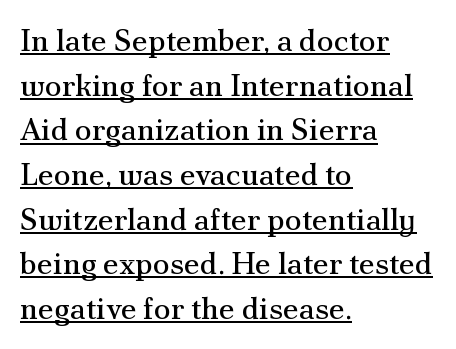
Short note: letters normally spaced. In terms of letterform style, serifs are clearly present. The rendering uses the underline text-decoration. The face used here is proportionally spaced, like ordinary book or web type.
